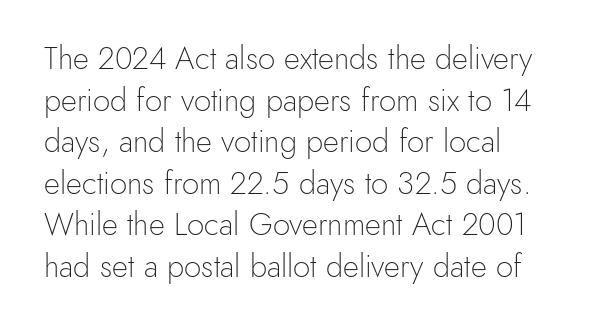
Q: Is the text bold? A: No.
Q: Is the text italic (slanted)? A: No, it is upright.
Q: Is the typeface a serif or a sans-serif typeface? A: Sans-serif.
Q: Is the text underlined? A: No.
Q: How is the paragraph aligned? A: Left-aligned.
Q: Is the spacing between letters normal or unusually wide? A: Normal.
Q: Is the spacing between lines tight, normal or loose? A: Normal.
Q: Width (condensed, normal, or wide)? A: Normal.
Q: x-height? A: Small.
Q: Monospaced? A: No.
